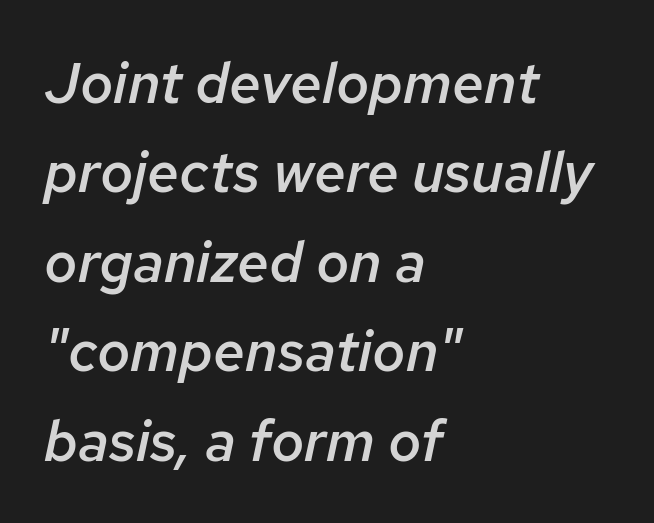
Q: Is the text bold? A: Semi-bold.
Q: Is the text italic (slanted)? A: Yes, it leans right by about 12 degrees.
Q: Is the text underlined? A: No.
Q: How is the paragraph aligned? A: Left-aligned.
Q: Is the spacing between letters normal or unusually wide? A: Normal.
Q: Is the spacing between lines tight, normal or loose? A: Normal.
Q: Width (condensed, normal, or wide)? A: Normal.
Q: Stroke contrast? A: Low.
Q: x-height? A: Medium.
Q: Monospaced? A: No.
